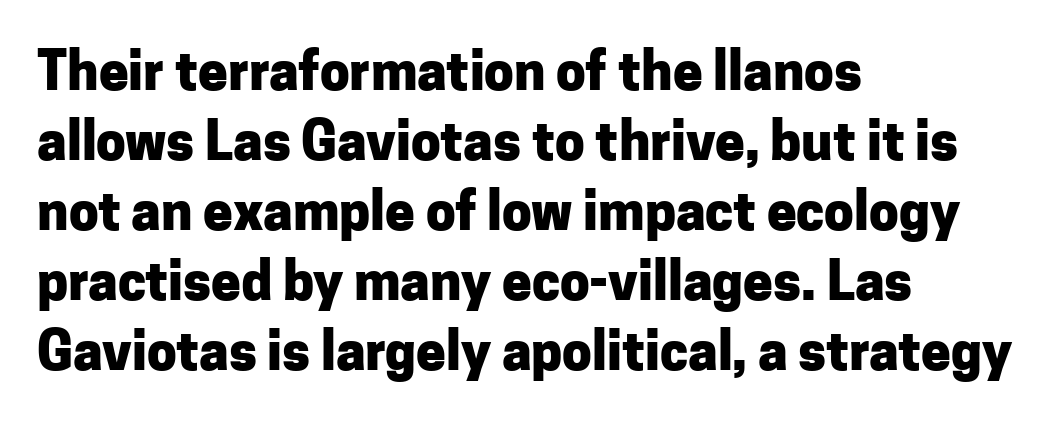
Heft: maximum for text — a bold. Do the letters lean? They stand straight. Descender tails drop into unmarked territory. A typesetter would call this proportional, since set widths differ per character.
